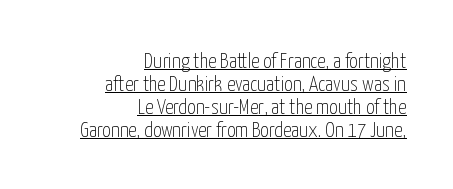
You could call the tracking neutral — neither tight nor loose. Stems here are at most as thick as an everyday book face. Check the space under the baseline: a stroke is drawn there. Very little white space separates one row of letters from the next.
